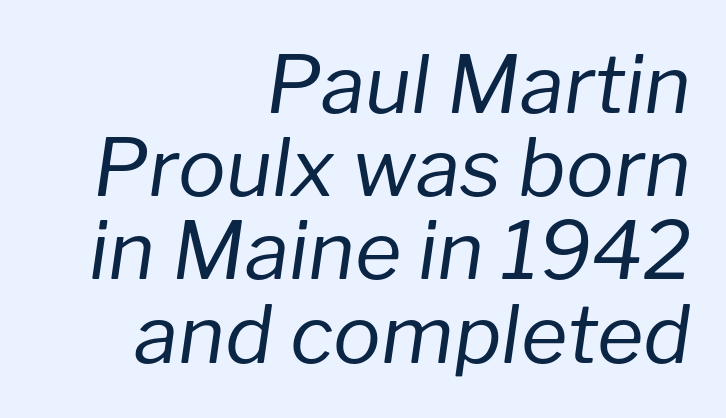
The image shows 80 px regular-weight type, italic (leaning right); set right-aligned, tight line spacing (1.04x), normal letter spacing, not underlined; low stroke contrast and a medium x-height.
